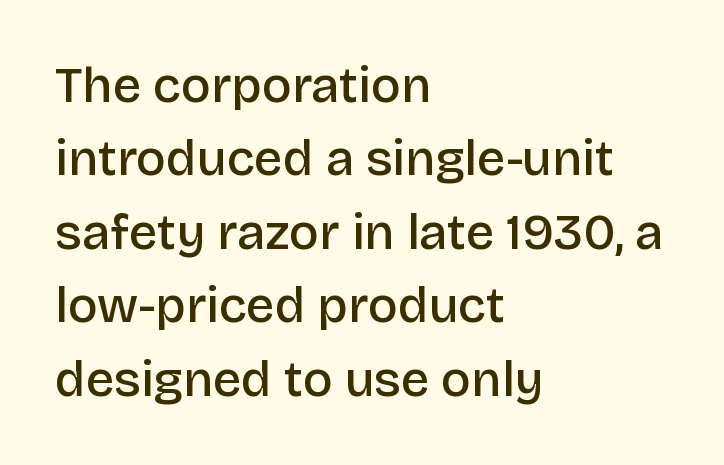
{"serif": "no", "italic": "no", "bold": "semi", "weight": "semibold", "width": "normal", "stroke_contrast": "low", "x_height": "large", "monospaced": "no", "underline": "no", "align": "left", "line_spacing": "normal", "line_spacing_ratio": 1.47, "letter_spacing": "normal", "letter_spacing_em": 0.0, "glyph_px": 50}
